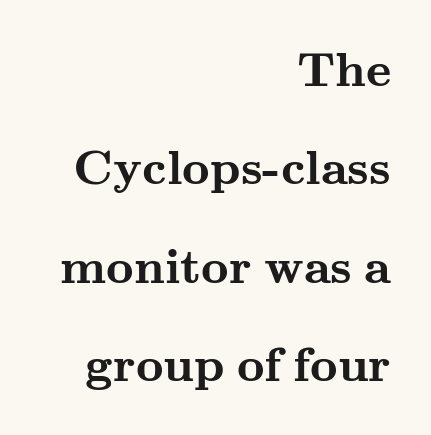
{"serif": "yes", "italic": "no", "bold": "yes", "weight": "semibold", "width": "wide", "stroke_contrast": "medium", "x_height": "small", "monospaced": "no", "underline": "no", "align": "right", "line_spacing": "loose", "line_spacing_ratio": 2.05, "letter_spacing": "normal", "letter_spacing_em": 0.0, "glyph_px": 48}
